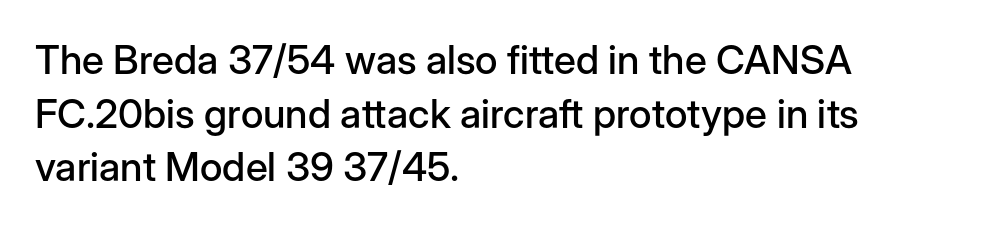
The image shows 40 px sans-serif type, upright; set left-aligned, normal line spacing (1.34x), normal letter spacing, not underlined; low stroke contrast and a medium x-height.
